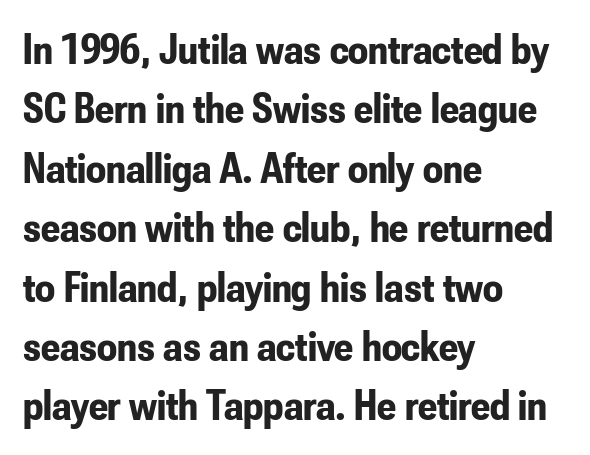
Standard letterfit; no display-style spreading of the glyphs. The words here are not underlined. A student would call this left alignment; a typographer would say flush left, rag right. Each glyph is drawn with heavy, bold strokes. The glyphs in this specimen are sans serif. The passage shown is typed in a proportional face where columns would drift.
